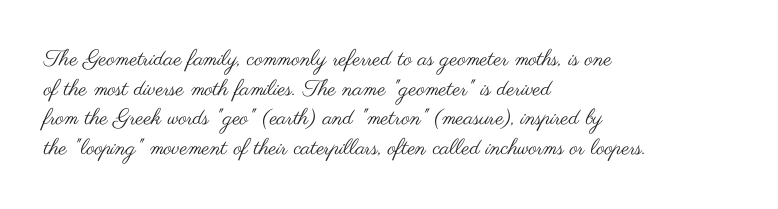
Q: Is the text bold? A: No.
Q: Is the text italic (slanted)? A: Yes.
Q: Is the text underlined? A: No.
Q: How is the paragraph aligned? A: Left-aligned.
Q: Is the spacing between letters normal or unusually wide? A: Normal.
Q: Is the spacing between lines tight, normal or loose? A: Normal.
